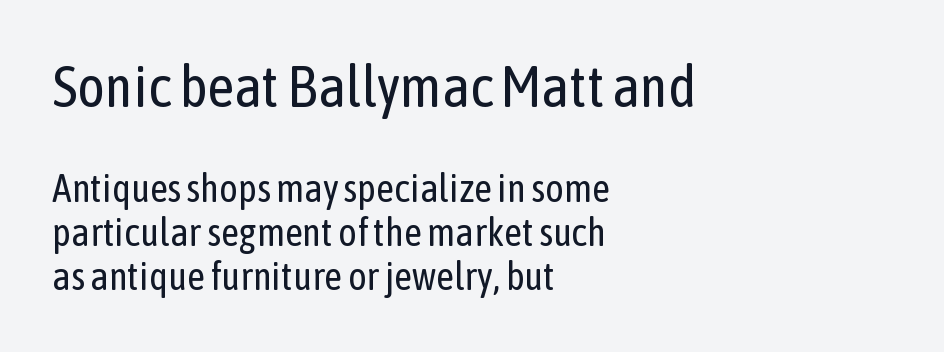
Q: Is the text bold? A: No.
Q: Is the text italic (slanted)? A: No, it is upright.
Q: Is the typeface a serif or a sans-serif typeface? A: Sans-serif.
Q: Is the text underlined? A: No.
Q: How is the paragraph aligned? A: Left-aligned.
Q: Is the spacing between letters normal or unusually wide? A: Normal.
Q: Is the spacing between lines tight, normal or loose? A: Tight.
Q: Which block of text is set in a larger size, the first (top) or the second (bottom)? A: The first (top) one.
Q: Width (condensed, normal, or wide)? A: Condensed.
Q: Stroke contrast? A: Low.
Q: x-height? A: Medium.
Q: Monospaced? A: No.
